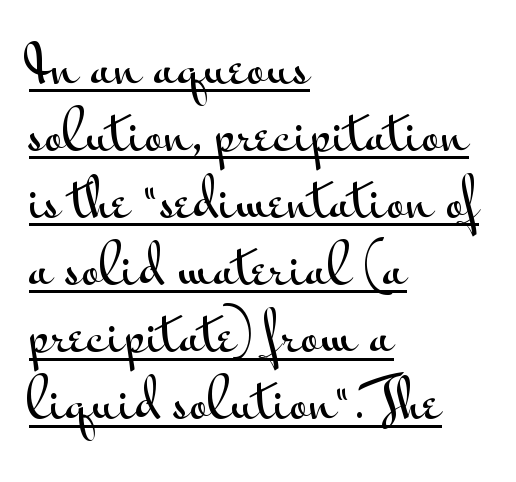
The image shows 52 px wide sans-serif type; set left-aligned, normal line spacing (1.29x), normal letter spacing, underlined; medium stroke contrast and a small x-height.
